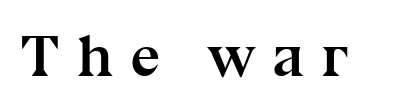
Q: Is the text bold? A: Yes.
Q: Is the text italic (slanted)? A: No, it is upright.
Q: Is the typeface a serif or a sans-serif typeface? A: Serif.
Q: Is the text underlined? A: No.
Q: Is the spacing between letters normal or unusually wide? A: Unusually wide.
Q: Width (condensed, normal, or wide)? A: Normal.
Q: Stroke contrast? A: Medium.
Q: x-height? A: Medium.
Q: Monospaced? A: No.
